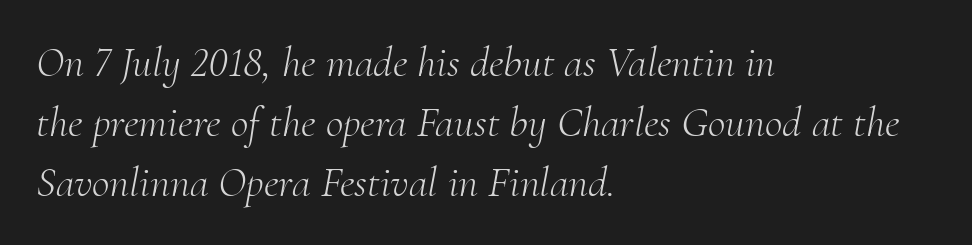
The image shows 43 px light serif type, italic (leaning right); set left-aligned, normal line spacing (1.39x), normal letter spacing, not underlined; medium stroke contrast and a small x-height.
